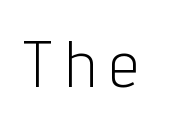
{"serif": "no", "italic": "no", "bold": "no", "weight": "light", "width": "condensed", "stroke_contrast": "low", "x_height": "medium", "monospaced": "no", "underline": "no", "letter_spacing": "wide", "letter_spacing_em": 0.23, "glyph_px": 66}
